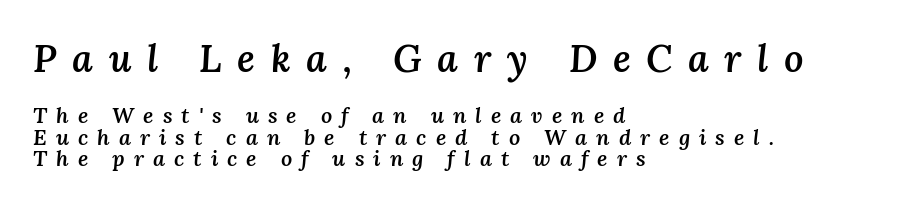
Notice how the passage keeps a crisp vertical edge on the left only. Caption: expanded tracking, letters set apart. Quick note: underline off. You get the large type first, then a drop to smaller type.
